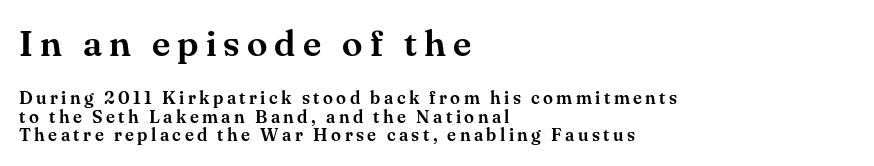
Q: Is the text italic (slanted)? A: No, it is upright.
Q: Is the typeface a serif or a sans-serif typeface? A: Serif.
Q: Is the text underlined? A: No.
Q: How is the paragraph aligned? A: Left-aligned.
Q: Is the spacing between lines tight, normal or loose? A: Tight.
Q: Which block of text is set in a larger size, the first (top) or the second (bottom)? A: The first (top) one.
Q: Width (condensed, normal, or wide)? A: Normal.
Q: Stroke contrast? A: Medium.
Q: x-height? A: Small.
Q: Monospaced? A: No.
